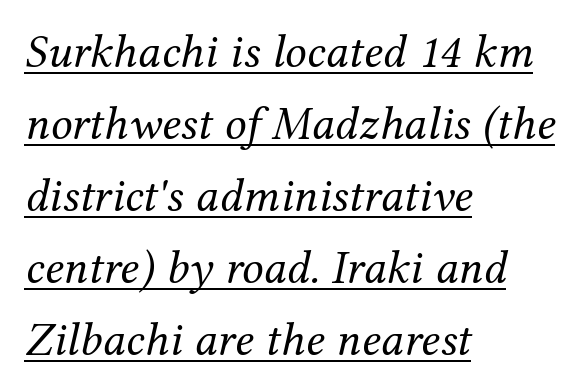
Q: Is the text bold? A: No.
Q: Is the text italic (slanted)? A: Yes, it leans right by about 12 degrees.
Q: Is the typeface a serif or a sans-serif typeface? A: Serif.
Q: Is the text underlined? A: Yes.
Q: How is the paragraph aligned? A: Left-aligned.
Q: Is the spacing between letters normal or unusually wide? A: Normal.
Q: Is the spacing between lines tight, normal or loose? A: Normal.
Q: Width (condensed, normal, or wide)? A: Normal.
Q: Stroke contrast? A: Medium.
Q: x-height? A: Medium.
Q: Monospaced? A: No.
